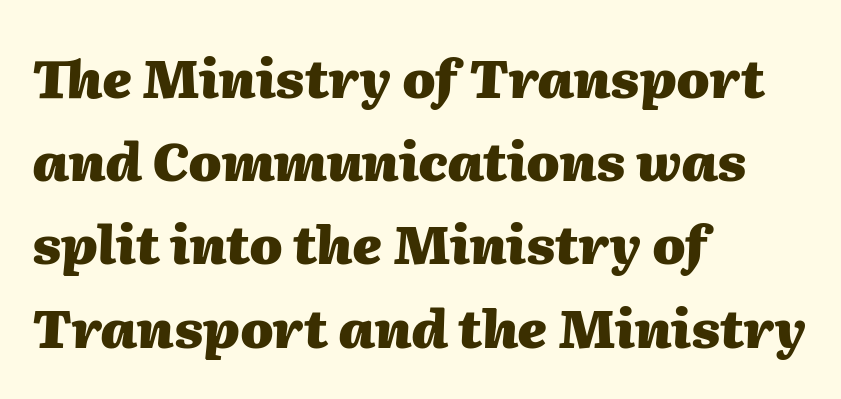
Q: Is the text bold? A: Yes.
Q: Is the text italic (slanted)? A: Yes, it leans right by about 2 degrees.
Q: Is the text underlined? A: No.
Q: How is the paragraph aligned? A: Left-aligned.
Q: Is the spacing between letters normal or unusually wide? A: Normal.
Q: Is the spacing between lines tight, normal or loose? A: Normal.
Q: Width (condensed, normal, or wide)? A: Normal.
Q: Stroke contrast? A: Medium.
Q: x-height? A: Medium.
Q: Monospaced? A: No.
